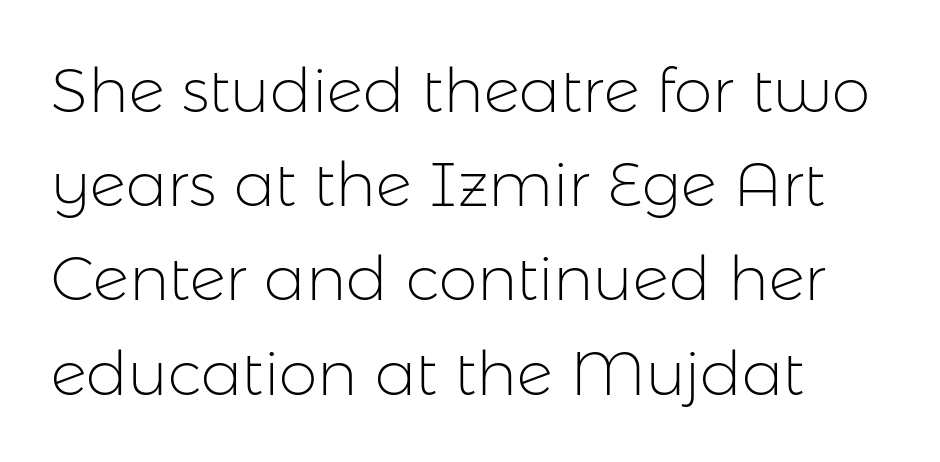
{"serif": "no", "italic": "no", "bold": "no", "weight": "light", "width": "normal", "stroke_contrast": "low", "x_height": "medium", "monospaced": "no", "underline": "no", "align": "left", "line_spacing": "normal", "line_spacing_ratio": 1.52, "letter_spacing": "normal", "letter_spacing_em": 0.0, "glyph_px": 62}
